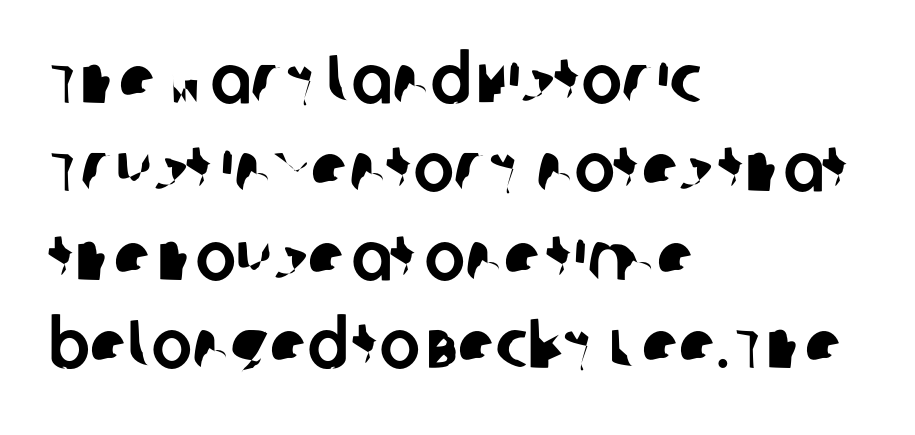
{"serif": "no", "width": "normal", "stroke_contrast": "low", "x_height": "large", "monospaced": "no", "underline": "no", "align": "left", "line_spacing": "normal", "line_spacing_ratio": 1.3, "letter_spacing": "normal", "letter_spacing_em": 0.0, "glyph_px": 68}
